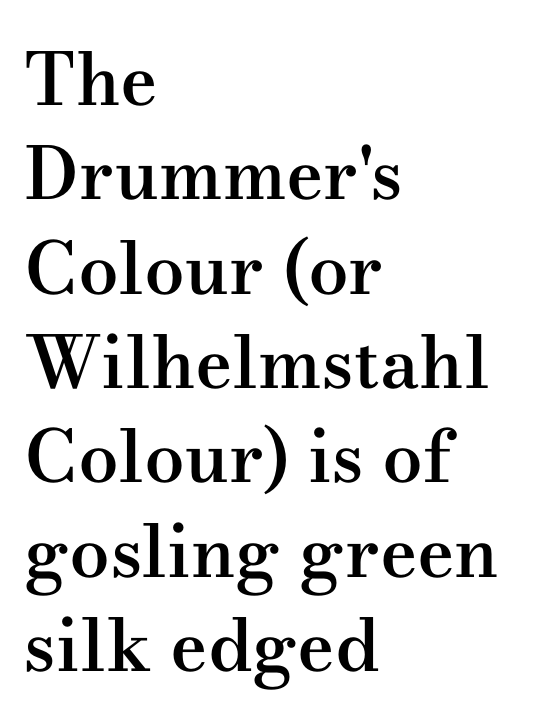
Examine the stroke ends and you'll spot serifs. Lines of text with bare space underneath. A typesetter would call this proportional, since set widths differ per character. The rag falls on the right side of this text block.
